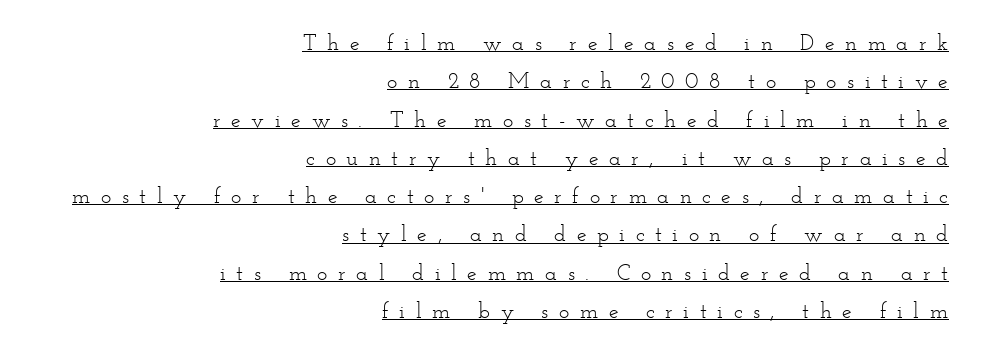
The image shows 22 px text type, upright; set right-aligned, line spacing 1.74x, unusually wide letter spacing (+0.48 em), underlined.
